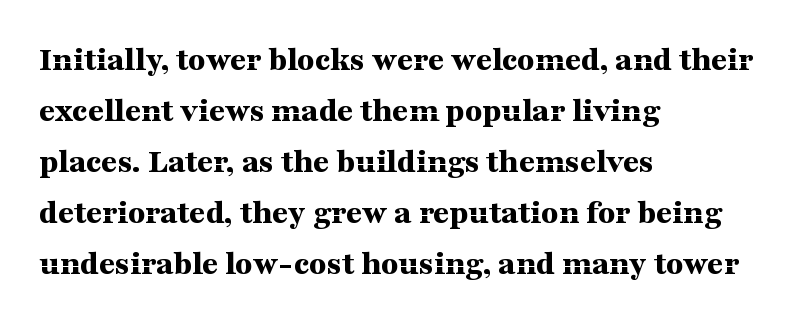
Decoration check: the copy has no underline. In terms of letterspacing, this is plain default setting. The text was rendered using a seriffed face with decorative stroke endings. Each glyph is drawn with heavy, bold strokes. Vertical strokes here are truly vertical. One glance says typical: line gaps are just what's usual.
